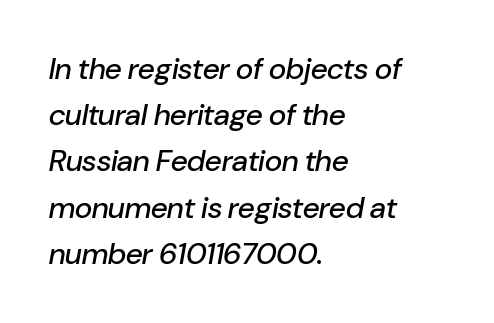
Q: Is the text italic (slanted)? A: Yes, it leans right by about 10 degrees.
Q: Is the text underlined? A: No.
Q: How is the paragraph aligned? A: Left-aligned.
Q: Is the spacing between letters normal or unusually wide? A: Normal.
Q: Is the spacing between lines tight, normal or loose? A: Normal.
Q: Width (condensed, normal, or wide)? A: Normal.
Q: Stroke contrast? A: Low.
Q: x-height? A: Medium.
Q: Monospaced? A: No.
